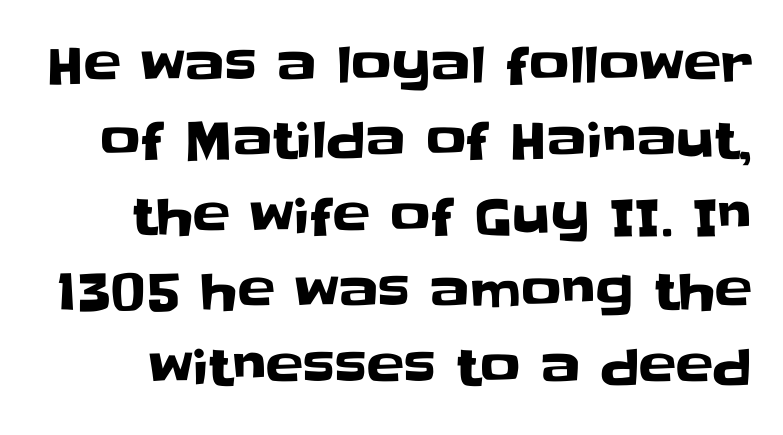
The image shows 50 px sans-serif type, upright; set normal line spacing (1.51x), normal letter spacing, not underlined; low stroke contrast and a large x-height.
